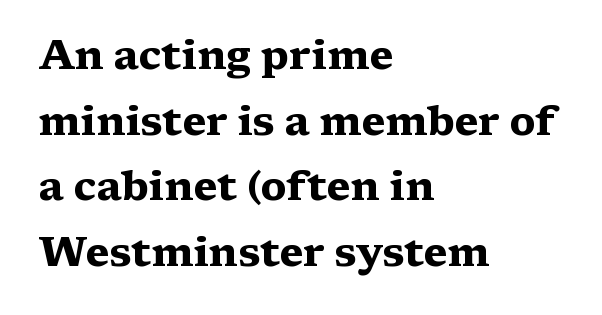
Q: Is the text bold? A: Yes.
Q: Is the text italic (slanted)? A: No, it is upright.
Q: Is the typeface a serif or a sans-serif typeface? A: Serif.
Q: Is the text underlined? A: No.
Q: How is the paragraph aligned? A: Left-aligned.
Q: Is the spacing between letters normal or unusually wide? A: Normal.
Q: Is the spacing between lines tight, normal or loose? A: Normal.
Q: Width (condensed, normal, or wide)? A: Wide.
Q: Stroke contrast? A: Medium.
Q: x-height? A: Medium.
Q: Monospaced? A: No.
